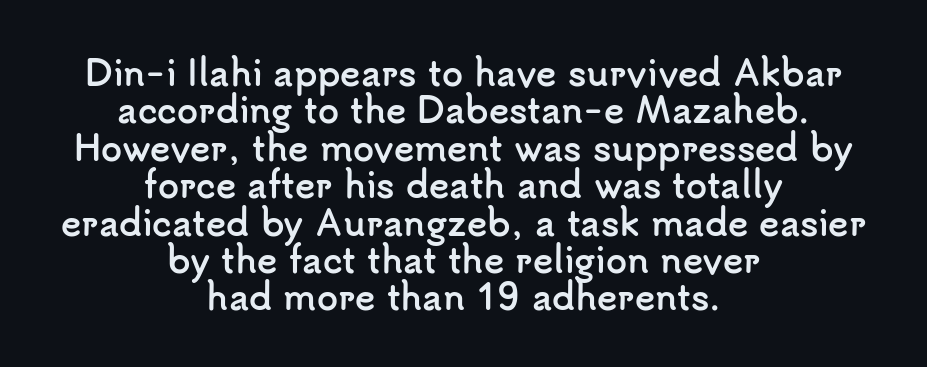
The image shows 34 px semibold sans-serif type, upright; set centered, tight line spacing (1.1x), normal letter spacing, not underlined; low stroke contrast and a small x-height.
